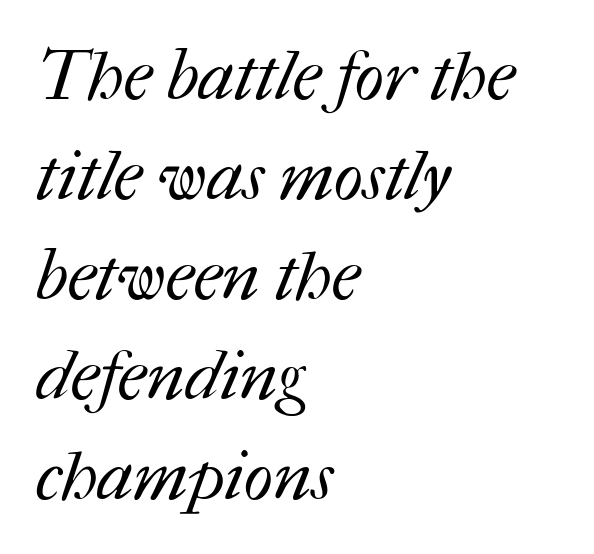
Q: Is the text bold? A: No.
Q: Is the text underlined? A: No.
Q: How is the paragraph aligned? A: Left-aligned.
Q: Is the spacing between letters normal or unusually wide? A: Normal.
Q: Is the spacing between lines tight, normal or loose? A: Normal.
Q: Width (condensed, normal, or wide)? A: Normal.
Q: Stroke contrast? A: Medium.
Q: x-height? A: Medium.
Q: Monospaced? A: No.
